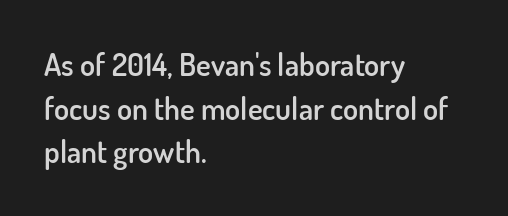
{"serif": "no", "italic": "no", "bold": "semi", "weight": "semibold", "width": "normal", "stroke_contrast": "low", "x_height": "small", "monospaced": "no", "underline": "no", "align": "left", "line_spacing": "normal", "line_spacing_ratio": 1.41, "letter_spacing": "normal", "letter_spacing_em": 0.0, "glyph_px": 31}
